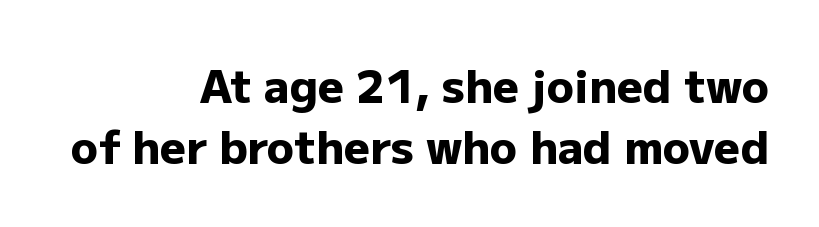
Q: Is the text bold? A: Yes.
Q: Is the text italic (slanted)? A: No, it is upright.
Q: Is the typeface a serif or a sans-serif typeface? A: Sans-serif.
Q: Is the text underlined? A: No.
Q: How is the paragraph aligned? A: Right-aligned.
Q: Is the spacing between letters normal or unusually wide? A: Normal.
Q: Is the spacing between lines tight, normal or loose? A: Normal.
Q: Width (condensed, normal, or wide)? A: Normal.
Q: Stroke contrast? A: Low.
Q: x-height? A: Medium.
Q: Monospaced? A: No.
